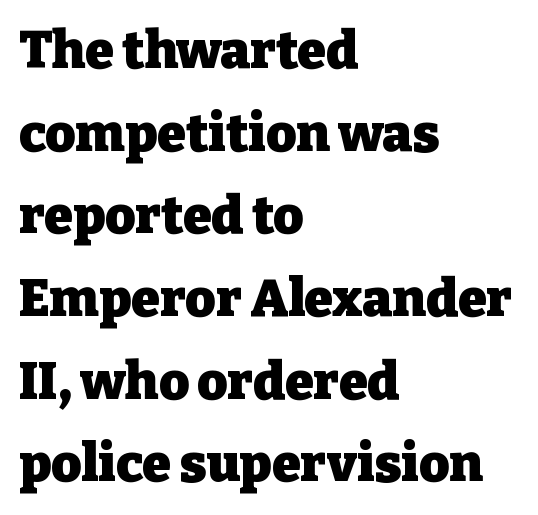
Q: Is the text bold? A: Yes.
Q: Is the text italic (slanted)? A: No, it is upright.
Q: Is the typeface a serif or a sans-serif typeface? A: Serif.
Q: Is the text underlined? A: No.
Q: How is the paragraph aligned? A: Left-aligned.
Q: Is the spacing between letters normal or unusually wide? A: Normal.
Q: Is the spacing between lines tight, normal or loose? A: Normal.
Q: Width (condensed, normal, or wide)? A: Normal.
Q: Stroke contrast? A: Low.
Q: x-height? A: Medium.
Q: Monospaced? A: No.
